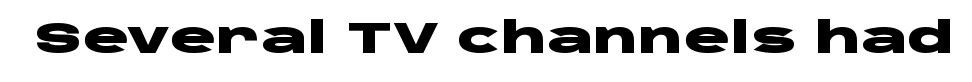
{"serif": "no", "italic": "no", "bold": "yes", "weight": "heavy", "width": "wide", "stroke_contrast": "low", "x_height": "large", "monospaced": "no", "underline": "no", "letter_spacing": "normal", "letter_spacing_em": 0.0, "glyph_px": 43}
